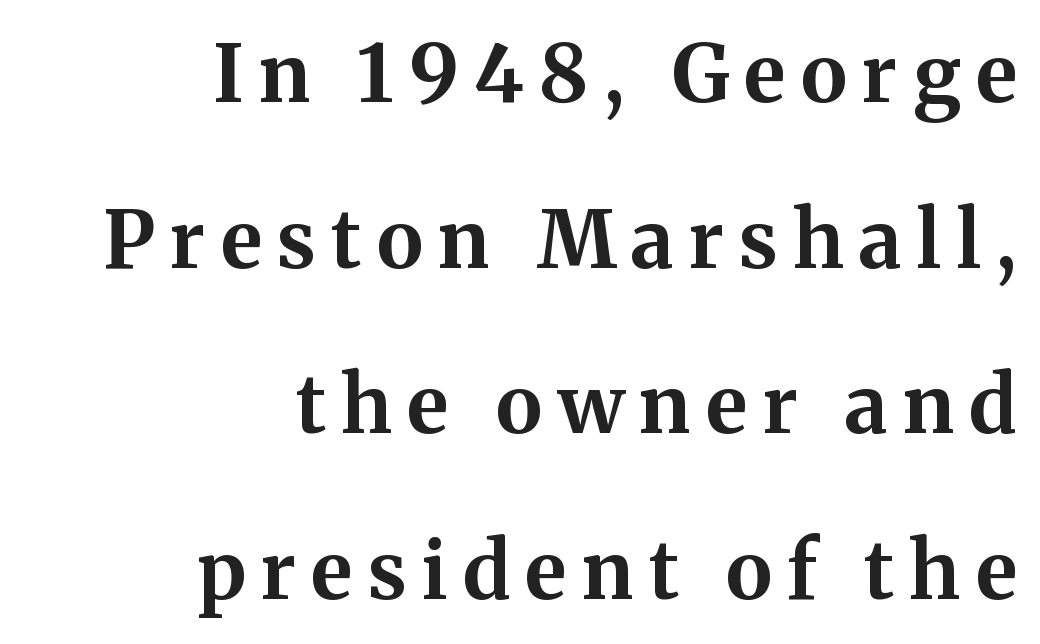
Vertical spacing — loose. You could not count columns in this text — the font is proportionally spaced. The foot of each line stays bare and open. Little horizontal feet cap the strokes, marking this as serif type. This is the regular roman posture of the typeface. Summary of weight: heavy, a full bold.
